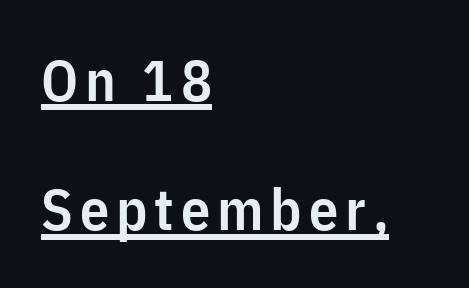
Students, observe: this is what heavily led, spacious text looks like. Designer's note — italics off, roman on. A typographer would call this underscored text. Proportional: the letters do not fall into vertical columns. The rendering shows plain stroke endings on the letterforms — a sans-serif design. Short and long lines alike share a common starting point at left.
